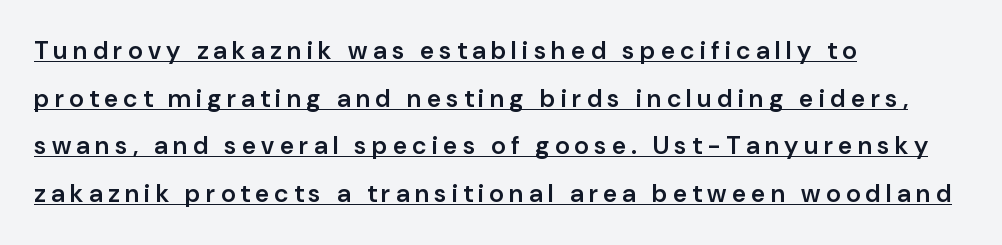
{"italic": "no", "bold": "semi", "underline": "yes", "align": "left", "line_spacing": "loose", "line_spacing_ratio": 1.91, "letter_spacing": "wide", "letter_spacing_em": 0.22, "glyph_px": 25}
